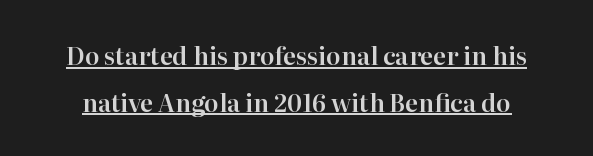
The image shows 24 px text type, upright; set loose line spacing (1.94x), normal letter spacing, underlined.
